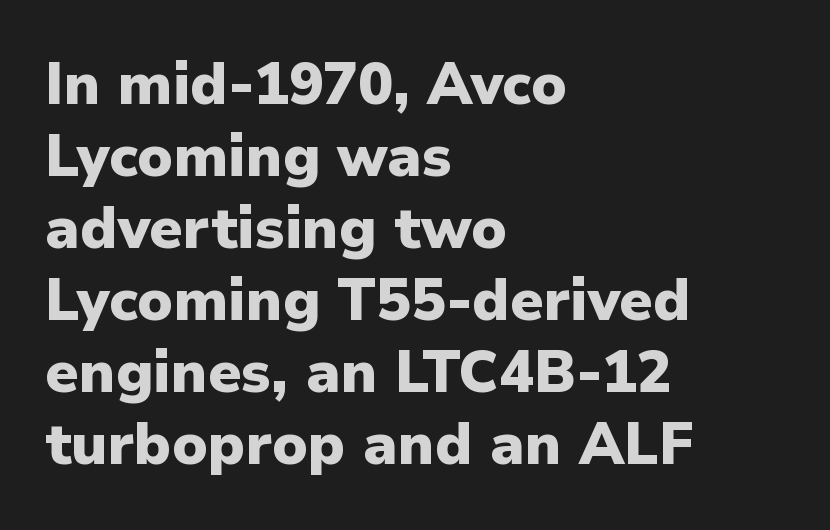
{"serif": "no", "italic": "no", "bold": "yes", "weight": "heavy", "width": "normal", "stroke_contrast": "low", "x_height": "medium", "monospaced": "no", "underline": "no", "align": "left", "line_spacing_ratio": 1.24, "letter_spacing": "normal", "letter_spacing_em": 0.0, "glyph_px": 58}
